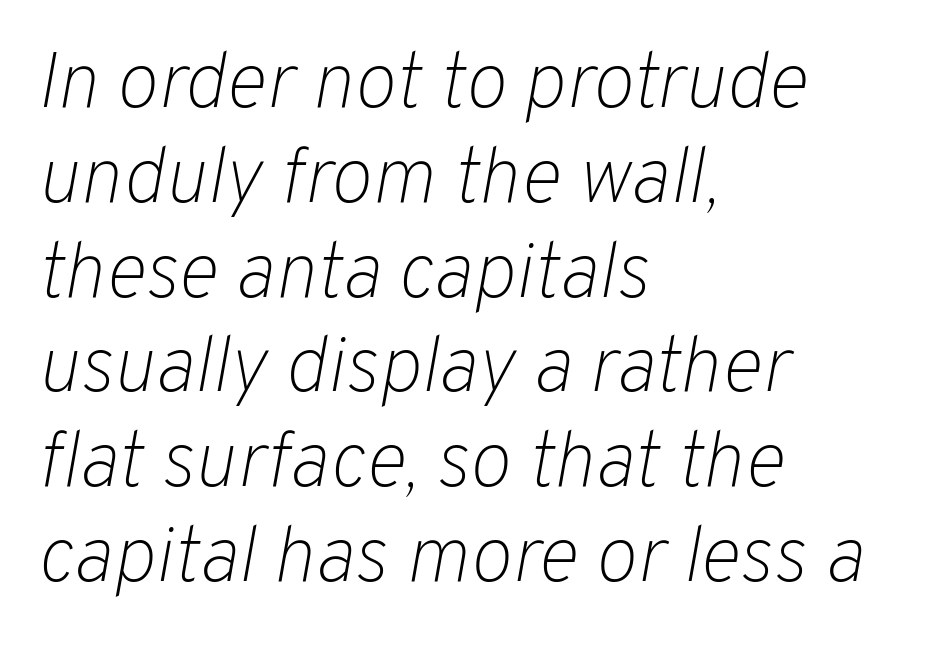
Slanted lettering throughout. The face looks like a standard text weight, possibly lighter. Note the varied advance widths — an 'i' is clearly narrower than an 'm'. Underlining? Definitely not there.
